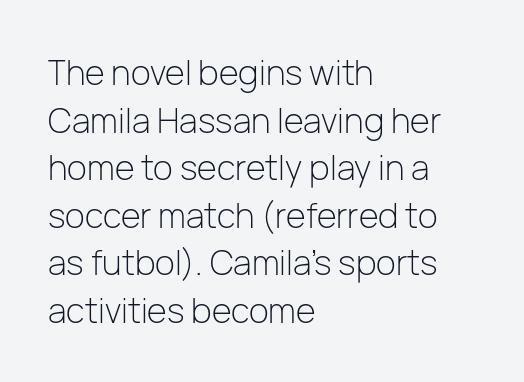
Q: Is the text bold? A: No.
Q: Is the text italic (slanted)? A: No, it is upright.
Q: Is the typeface a serif or a sans-serif typeface? A: Sans-serif.
Q: Is the text underlined? A: No.
Q: How is the paragraph aligned? A: Left-aligned.
Q: Is the spacing between letters normal or unusually wide? A: Normal.
Q: Is the spacing between lines tight, normal or loose? A: Normal.
Q: Width (condensed, normal, or wide)? A: Normal.
Q: Stroke contrast? A: Low.
Q: x-height? A: Medium.
Q: Monospaced? A: No.
